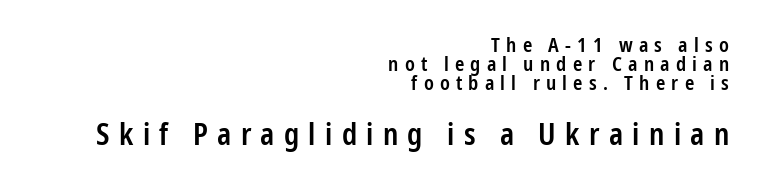
The specimen omits any rule beneath the text block's lines. Each letter's strokes conclude bluntly, with no projecting serifs. A typesetter would call this heavily tracked-out type. Larger block? The one below; the one above is distinctly smaller. Each line ends at the same right margin while the left side varies. These lines are rendered in a variable-pitch font.
